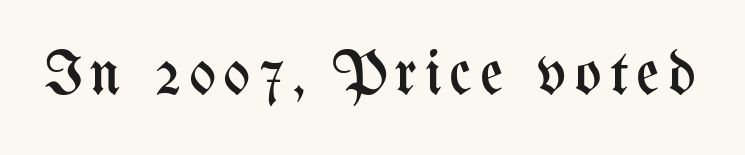
The image shows 63 px regular-weight, condensed type, upright; set not underlined; medium stroke contrast and a medium x-height.
